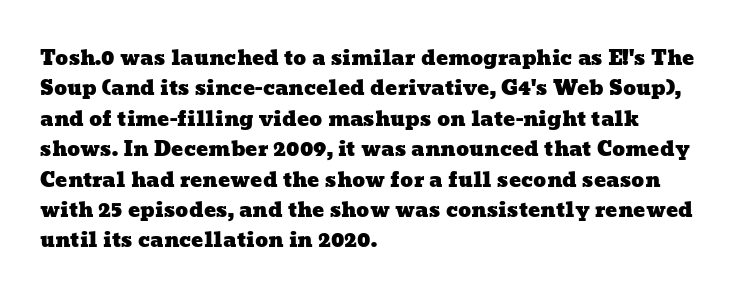
{"underline": "no", "align": "left", "line_spacing": "normal", "line_spacing_ratio": 1.52, "letter_spacing": "normal", "letter_spacing_em": 0.0, "glyph_px": 20}
